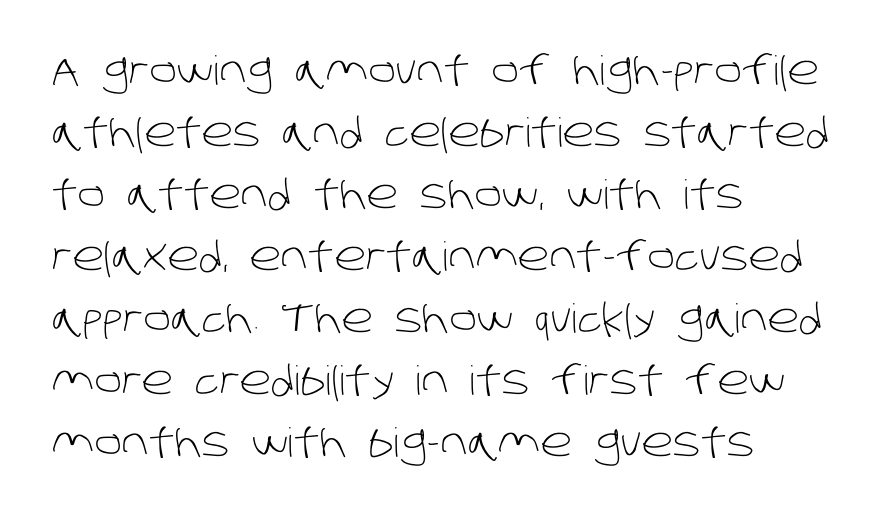
{"serif": "no", "bold": "no", "weight": "light", "width": "normal", "stroke_contrast": "low", "x_height": "large", "monospaced": "no", "underline": "no", "align": "left", "line_spacing": "normal", "line_spacing_ratio": 1.55, "letter_spacing": "normal", "letter_spacing_em": 0.0, "glyph_px": 40}
